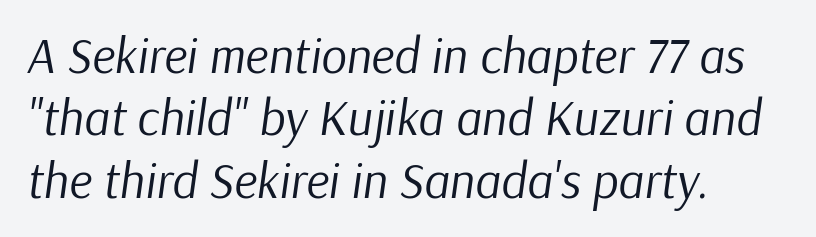
{"italic": "yes", "lean": "right", "slant_degrees": 9, "bold": "no", "weight": "regular", "width": "normal", "stroke_contrast": "low", "x_height": "medium", "monospaced": "no", "underline": "no", "align": "left", "line_spacing": "normal", "line_spacing_ratio": 1.25, "letter_spacing": "normal", "letter_spacing_em": 0.0, "glyph_px": 50}
